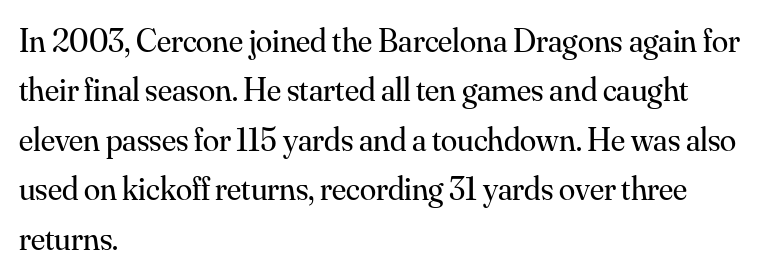
What stands out about the letter spacing? Nothing — it is the standard amount. Quick note: underline off. The rag falls on the right side of this text block. The designer went with a serif here, giving each stem small feet.
